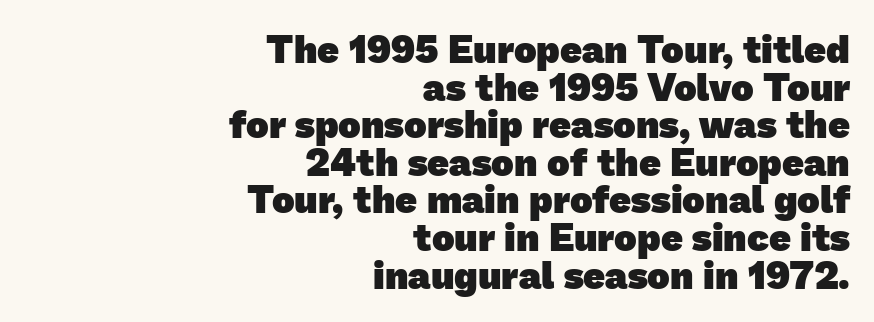
Each glyph is drawn with heavy, bold strokes. Line spacing here is tight. The line texture is even and compact thanks to regular tracking. Each line ends at the same right margin while the left side varies. Descenders hang freely into open space. You could not count columns in this text — the font is proportionally spaced.
